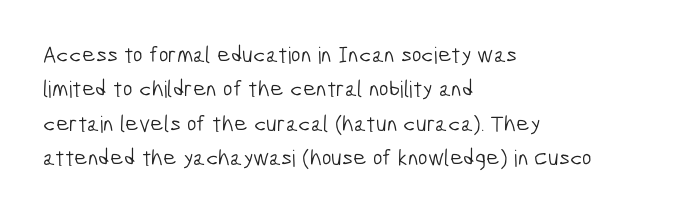
{"bold": "no", "underline": "no", "align": "left", "line_spacing": "normal", "line_spacing_ratio": 1.5, "letter_spacing": "normal", "letter_spacing_em": 0.0, "glyph_px": 23}
